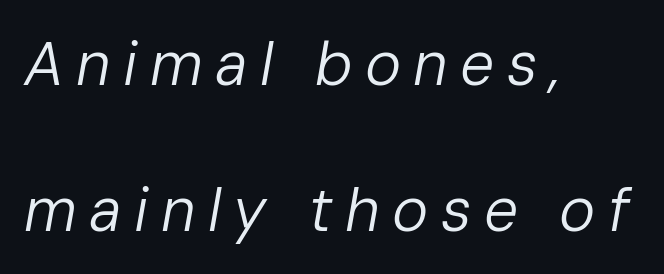
{"italic": "yes", "lean": "right", "slant_degrees": 10, "bold": "no", "weight": "regular", "width": "normal", "stroke_contrast": "low", "x_height": "medium", "monospaced": "no", "underline": "no", "align": "left", "line_spacing": "loose", "line_spacing_ratio": 2.39, "letter_spacing": "wide", "letter_spacing_em": 0.2, "glyph_px": 61}
